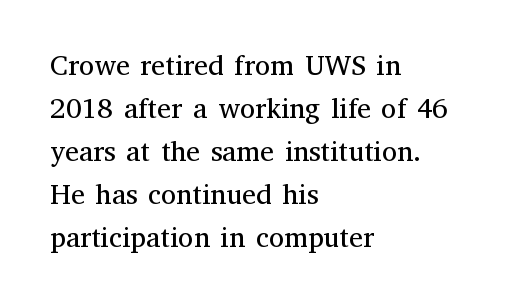
{"serif": "yes", "italic": "no", "bold": "no", "weight": "regular", "width": "normal", "stroke_contrast": "medium", "x_height": "medium", "monospaced": "no", "underline": "no", "align": "left", "line_spacing": "normal", "line_spacing_ratio": 1.54, "letter_spacing": "normal", "letter_spacing_em": 0.0, "glyph_px": 28}
